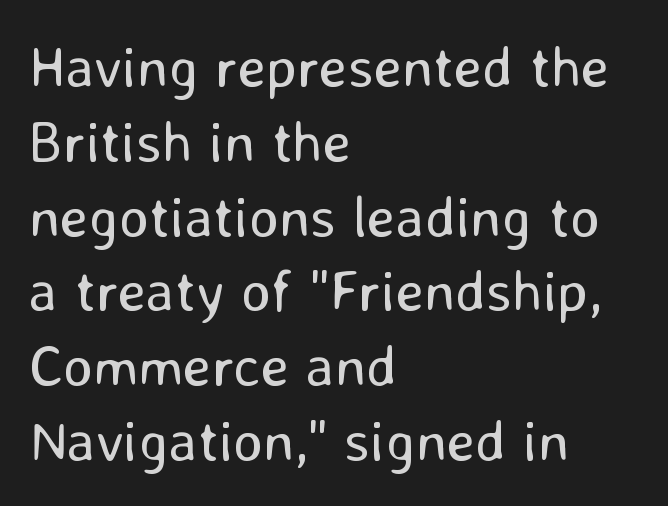
The image shows 58 px regular-weight sans-serif type, upright; set left-aligned, normal line spacing (1.29x), normal letter spacing, not underlined; low stroke contrast and a medium x-height.
